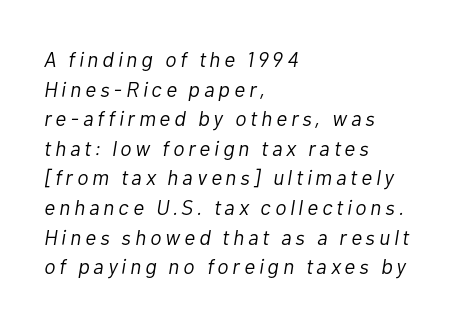
Ink coverage per letter is moderate at most. There's an unmistakable incline to the writing here. Vertical spacing — default. Descenders hang freely into open space.
